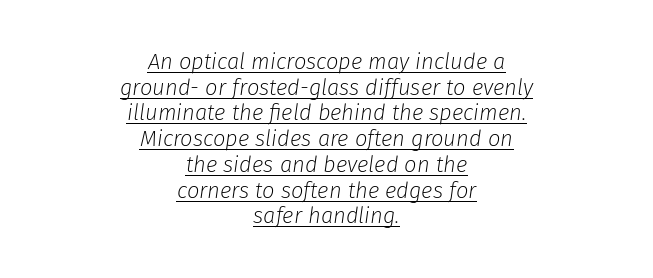
The image shows 22 px text type, italic (leaning right); set centered, line spacing 1.17x, normal letter spacing, underlined.
